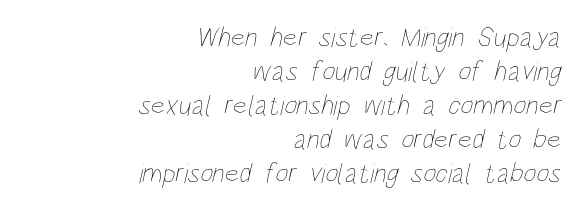
Think standard paragraph weight, or any step lighter than that. Is the block centered? No — it sits flush against the right margin. Note the varied advance widths — an 'i' is clearly narrower than an 'm'. Just letters on the line, the space beneath them empty. Between one letter and the next there's only the usual sliver of space.
